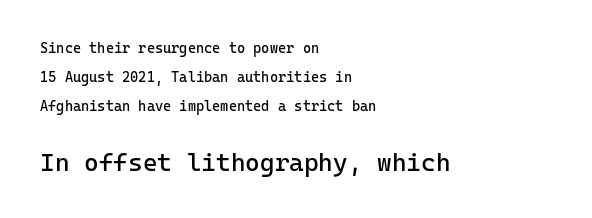
Q: Is the text bold? A: No.
Q: Is the text italic (slanted)? A: No, it is upright.
Q: Is the text underlined? A: No.
Q: How is the paragraph aligned? A: Left-aligned.
Q: Is the spacing between letters normal or unusually wide? A: Normal.
Q: Is the spacing between lines tight, normal or loose? A: Loose.
Q: Which block of text is set in a larger size, the first (top) or the second (bottom)? A: The second (bottom) one.
